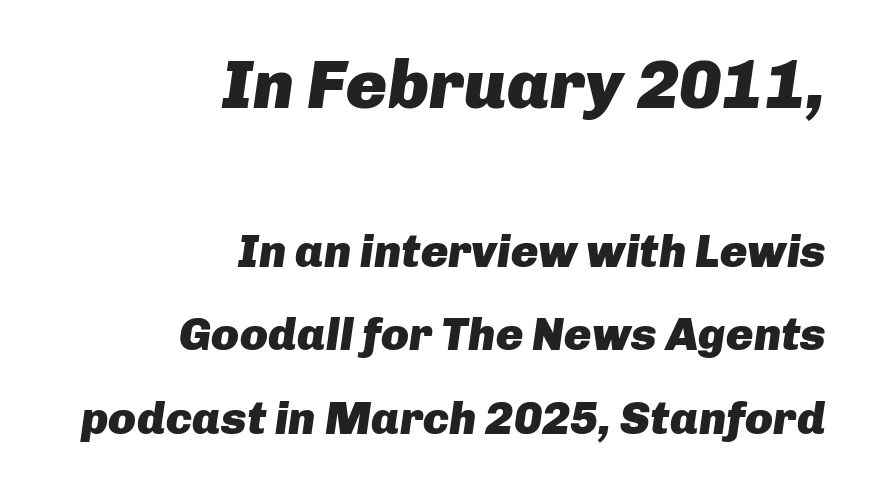
Q: Is the text bold? A: Yes.
Q: Is the text italic (slanted)? A: Yes, it leans right by about 8 degrees.
Q: Is the text underlined? A: No.
Q: How is the paragraph aligned? A: Right-aligned.
Q: Is the spacing between letters normal or unusually wide? A: Normal.
Q: Which block of text is set in a larger size, the first (top) or the second (bottom)? A: The first (top) one.
Q: Width (condensed, normal, or wide)? A: Normal.
Q: Stroke contrast? A: Low.
Q: x-height? A: Medium.
Q: Monospaced? A: No.
